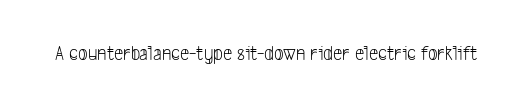
Students, note that the glyphs here touch the page at normal intervals. The typesetting does not lean heavy: it is not bold. Descender tails drop into unmarked territory.
